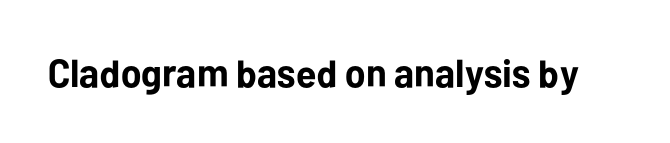
Q: Is the text bold? A: Yes.
Q: Is the text italic (slanted)? A: No, it is upright.
Q: Is the typeface a serif or a sans-serif typeface? A: Sans-serif.
Q: Is the text underlined? A: No.
Q: Is the spacing between letters normal or unusually wide? A: Normal.
Q: Width (condensed, normal, or wide)? A: Normal.
Q: Stroke contrast? A: Low.
Q: x-height? A: Medium.
Q: Monospaced? A: No.
